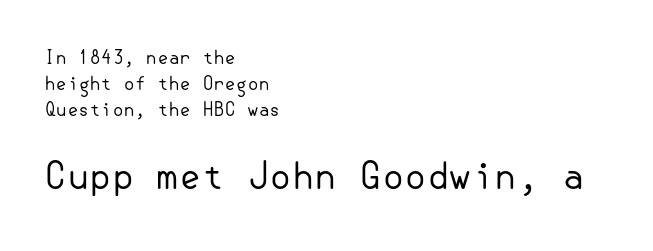
The image shows 36 px regular-weight sans-serif type, upright; set left-aligned, normal line spacing (1.45x), normal letter spacing, not underlined; the second (bottom) block is 2.0x larger; low stroke contrast and a small x-height.
